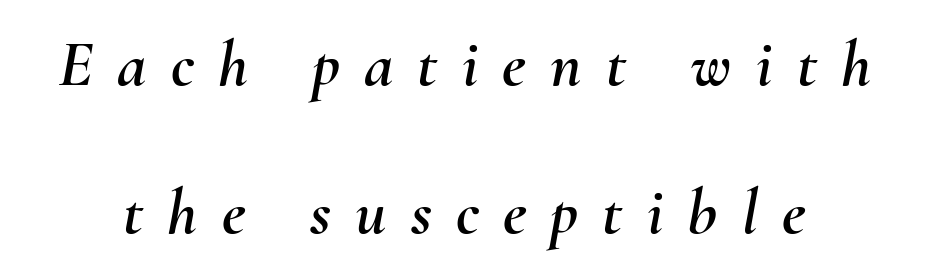
{"italic": "yes", "lean": "right", "slant_degrees": 10, "width": "normal", "stroke_contrast": "medium", "x_height": "small", "monospaced": "no", "underline": "no", "line_spacing": "loose", "line_spacing_ratio": 2.25, "letter_spacing": "wide", "letter_spacing_em": 0.37, "glyph_px": 66}
